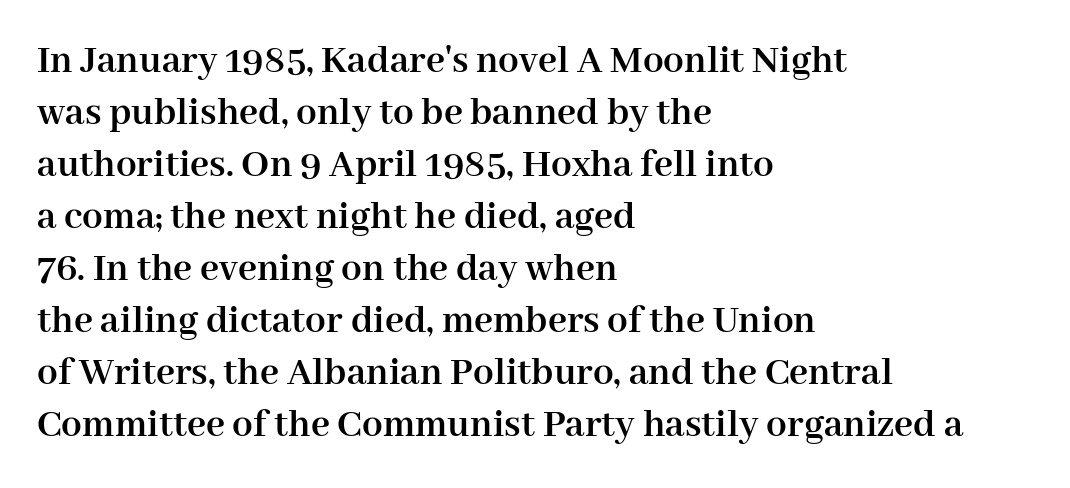
Posture: straight, roman, zero tilt. You could not count columns in this text — the font is proportionally spaced. This rendering employs a face with finishing strokes, i.e., a serif. The tracking reads as untouched default to a designer's eye.
